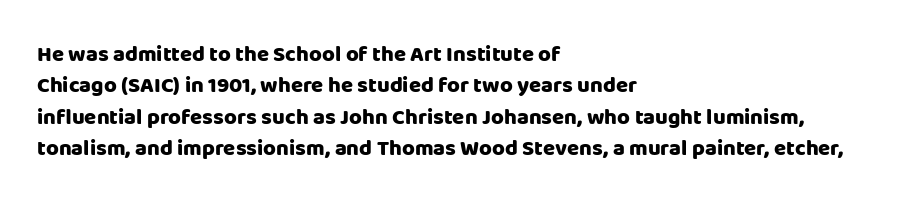
{"italic": "no", "bold": "yes", "underline": "no", "align": "left", "line_spacing": "normal", "line_spacing_ratio": 1.43, "letter_spacing": "normal", "letter_spacing_em": 0.0, "glyph_px": 22}
